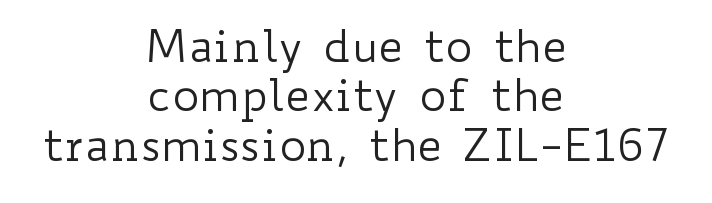
{"italic": "no", "bold": "no", "weight": "regular", "width": "wide", "stroke_contrast": "low", "x_height": "small", "monospaced": "no", "underline": "no", "align": "center", "line_spacing": "tight", "line_spacing_ratio": 1.1, "letter_spacing": "normal", "letter_spacing_em": 0.0, "glyph_px": 45}
